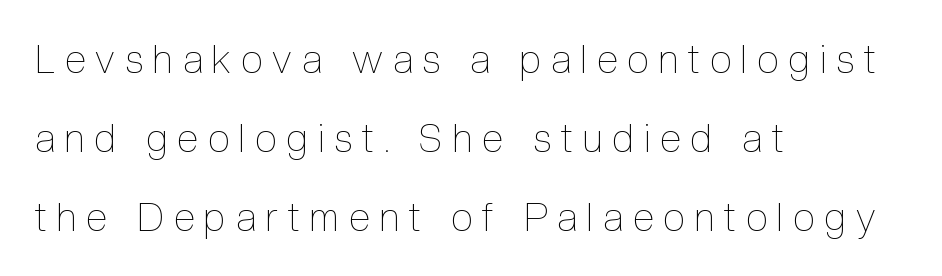
Q: Is the text bold? A: No.
Q: Is the text italic (slanted)? A: No, it is upright.
Q: Is the text underlined? A: No.
Q: How is the paragraph aligned? A: Left-aligned.
Q: Is the spacing between letters normal or unusually wide? A: Unusually wide.
Q: Is the spacing between lines tight, normal or loose? A: Loose.
Q: Width (condensed, normal, or wide)? A: Condensed.
Q: x-height? A: Medium.
Q: Monospaced? A: No.
